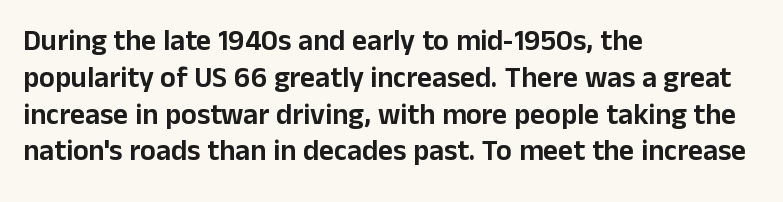
{"serif": "no", "italic": "no", "width": "normal", "stroke_contrast": "low", "x_height": "medium", "monospaced": "no", "underline": "no", "align": "left", "line_spacing": "normal", "line_spacing_ratio": 1.27, "letter_spacing": "normal", "letter_spacing_em": 0.0, "glyph_px": 29}
